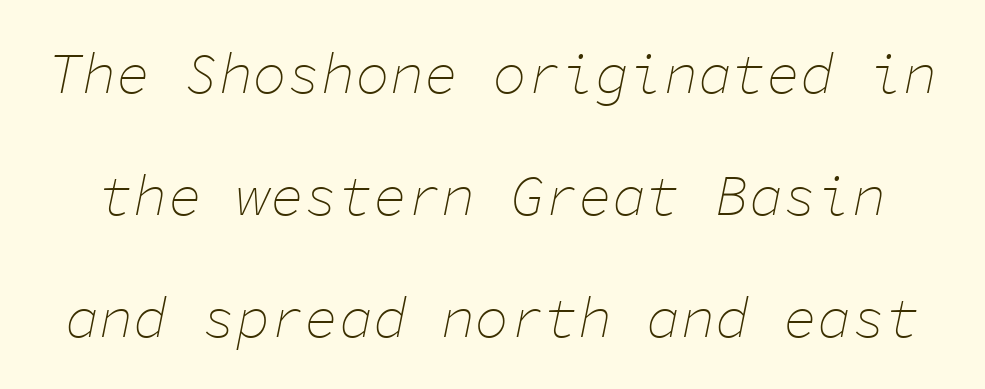
Baseline-to-baseline distance is far greater than the letter height. You can tell it's italic because the verticals aren't actually vertical. The cut favours lightness, reaching ordinary text weight at its darkest. Spacing verdict: monospaced, one width for all characters.
